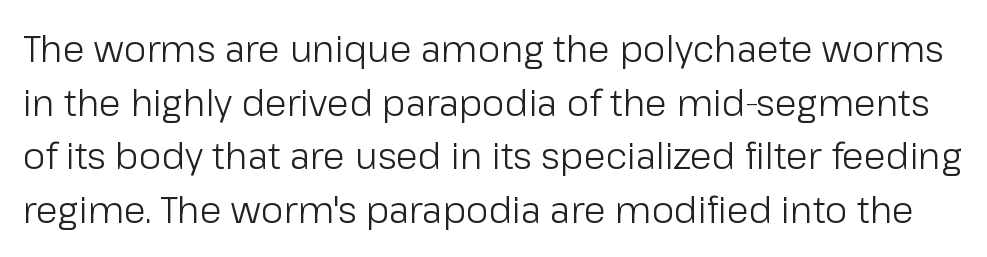
These lines are rendered in a variable-pitch font. Notice how descenders clear the ascenders below comfortably — that's standard leading. The font sits on the lighter half of the weight spectrum, regular included. The specimen reads as upright at a glance. Beneath every word, the page is bare.
